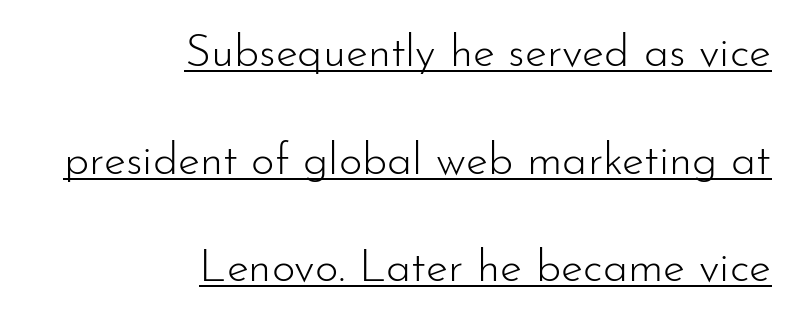
The image shows 45 px light sans-serif type, upright; set right-aligned, loose line spacing (2.39x), normal letter spacing, underlined; low stroke contrast and a small x-height.
